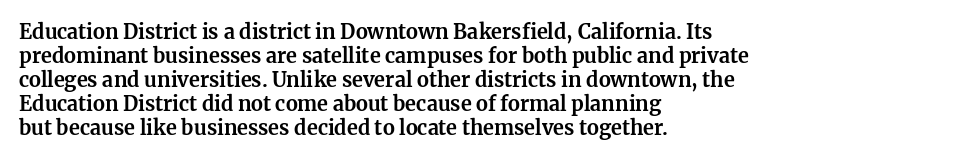
Q: Is the text bold? A: Yes.
Q: Is the text italic (slanted)? A: No, it is upright.
Q: Is the text underlined? A: No.
Q: How is the paragraph aligned? A: Left-aligned.
Q: Is the spacing between letters normal or unusually wide? A: Normal.
